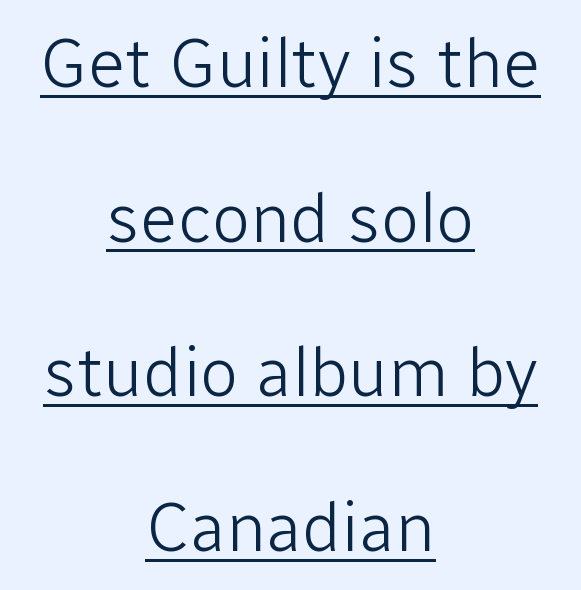
This block would shrink considerably if given ordinary leading; it's expanded now. Line starts and ends both wander, symmetrically. The type family on display is of the sans-serif kind. This rendering features underlined lettering.
